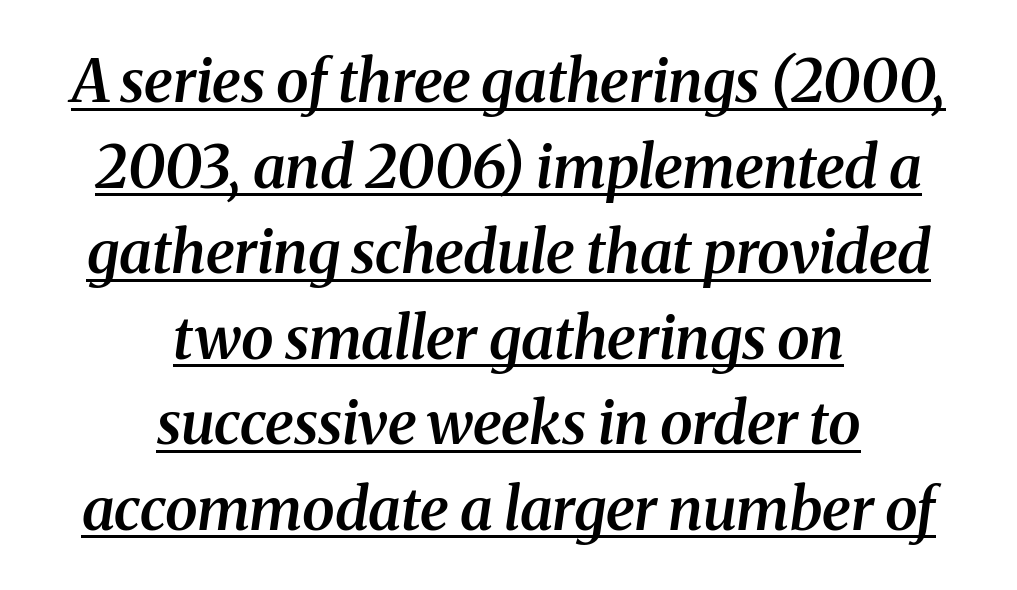
Q: Is the text bold? A: Semi-bold.
Q: Is the text italic (slanted)? A: Yes, it leans right by about 8 degrees.
Q: Is the typeface a serif or a sans-serif typeface? A: Serif.
Q: Is the text underlined? A: Yes.
Q: How is the paragraph aligned? A: Centered.
Q: Is the spacing between letters normal or unusually wide? A: Normal.
Q: Is the spacing between lines tight, normal or loose? A: Normal.
Q: Width (condensed, normal, or wide)? A: Normal.
Q: Stroke contrast? A: Medium.
Q: x-height? A: Medium.
Q: Monospaced? A: No.
